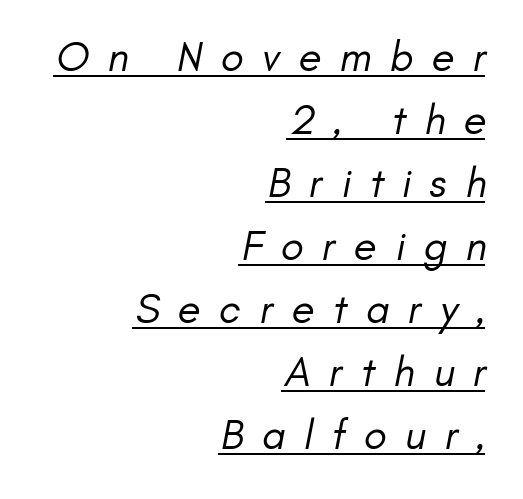
Q: Is the text bold? A: No.
Q: Is the typeface a serif or a sans-serif typeface? A: Sans-serif.
Q: Is the text underlined? A: Yes.
Q: How is the paragraph aligned? A: Right-aligned.
Q: Is the spacing between letters normal or unusually wide? A: Unusually wide.
Q: Is the spacing between lines tight, normal or loose? A: Normal.
Q: Width (condensed, normal, or wide)? A: Normal.
Q: Stroke contrast? A: Low.
Q: x-height? A: Small.
Q: Monospaced? A: No.
